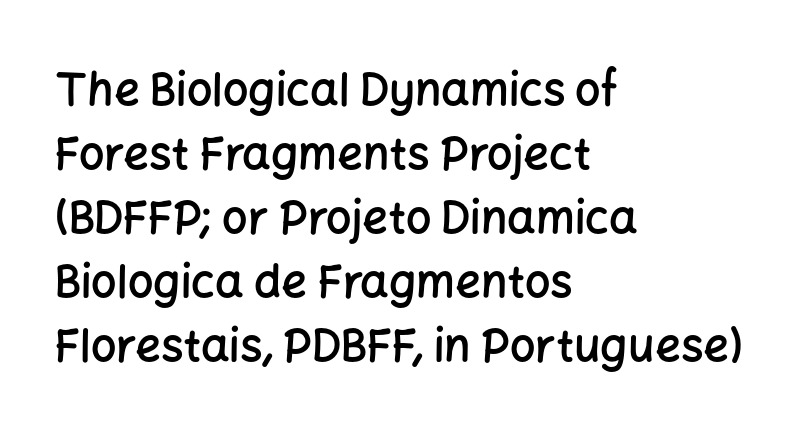
{"serif": "no", "italic": "no", "bold": "semi", "weight": "semibold", "width": "normal", "stroke_contrast": "low", "x_height": "medium", "monospaced": "no", "underline": "no", "align": "left", "line_spacing": "normal", "line_spacing_ratio": 1.42, "letter_spacing": "normal", "letter_spacing_em": 0.0, "glyph_px": 45}
